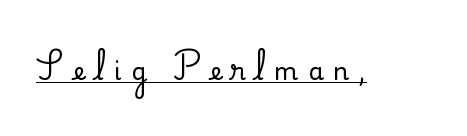
The image shows 25 px text type, upright; set unusually wide letter spacing (+0.38 em), underlined.
